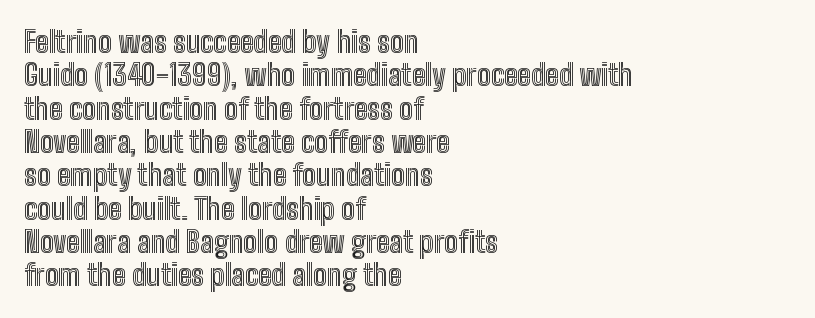
The image shows 29 px condensed type, upright; set left-aligned, tight line spacing (1.15x), normal letter spacing, not underlined; a medium x-height.
